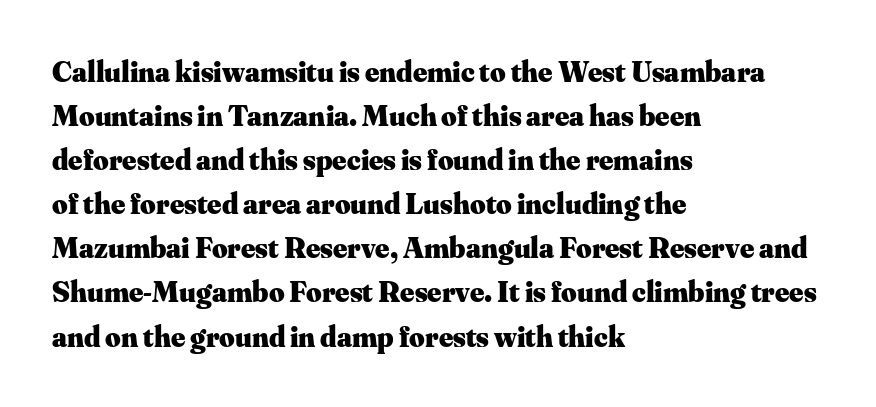
The image shows 30 px heavy serif type, upright; set left-aligned, normal line spacing (1.47x), normal letter spacing, not underlined; medium stroke contrast and a small x-height.
